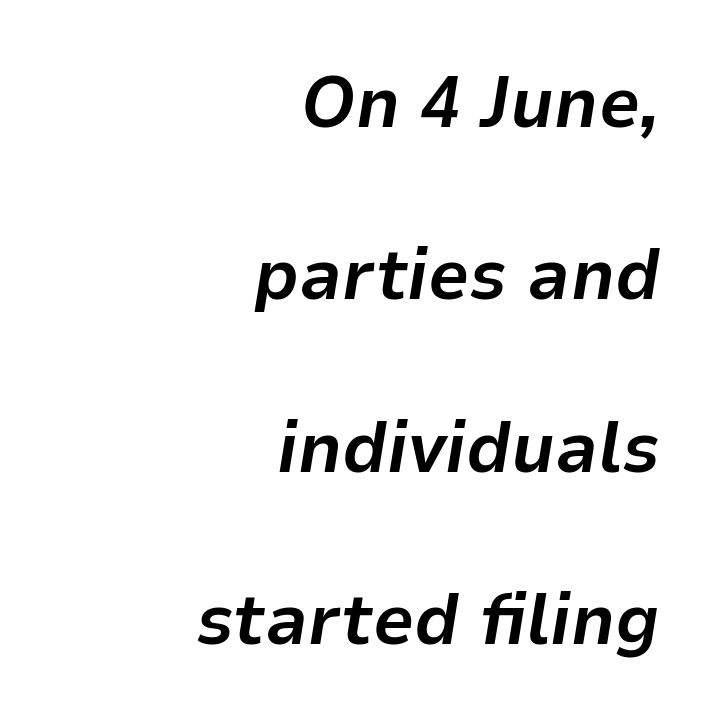
The image shows 73 px bold type, italic (leaning right); set right-aligned, loose line spacing (2.36x), normal letter spacing, not underlined; low stroke contrast and a medium x-height.
